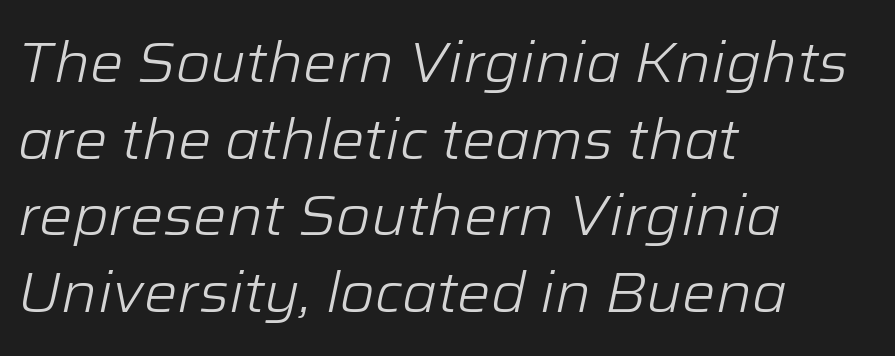
Q: Is the text bold? A: No.
Q: Is the text italic (slanted)? A: Yes, it leans right by about 12 degrees.
Q: Is the text underlined? A: No.
Q: How is the paragraph aligned? A: Left-aligned.
Q: Is the spacing between letters normal or unusually wide? A: Normal.
Q: Is the spacing between lines tight, normal or loose? A: Normal.
Q: Width (condensed, normal, or wide)? A: Normal.
Q: Stroke contrast? A: Low.
Q: x-height? A: Medium.
Q: Monospaced? A: No.
